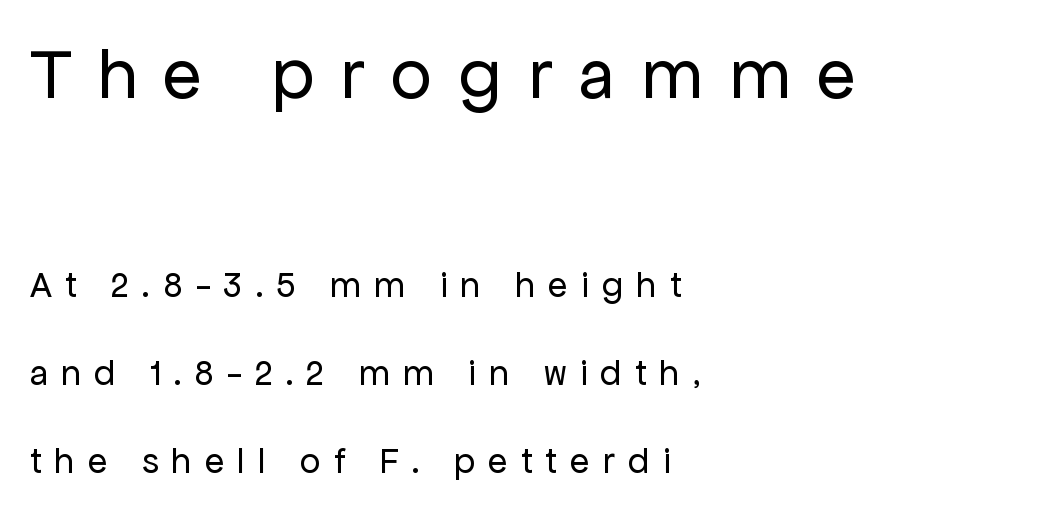
No letter is thick-stroked: the sample isn't bold. These lines are set flush left with a ragged right edge. There is plenty of visible air inserted between adjacent glyphs. Observe the absence of serifs on each vertical stroke in this sample. Is this a fixed-width face? No — the glyphs have proportional, varying widths.
